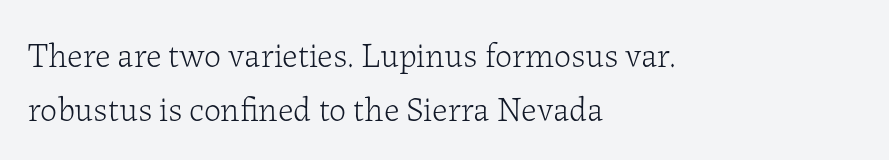
{"serif": "yes", "italic": "no", "bold": "no", "weight": "light", "width": "normal", "stroke_contrast": "low", "x_height": "medium", "monospaced": "no", "underline": "no", "align": "left", "line_spacing": "normal", "line_spacing_ratio": 1.58, "letter_spacing": "normal", "letter_spacing_em": 0.0, "glyph_px": 34}
